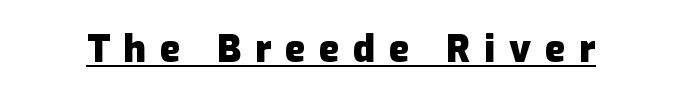
Observe the absence of serifs on each vertical stroke in this sample. Display-style spreading of the glyphs; the letterfit is very open. The passage shown is typed in a proportional face where columns would drift. As a designer I'd log this as weight 700, bold. Looks like someone drew a line under every word here. Tall strokes in this sample are plumb rather than angled.
